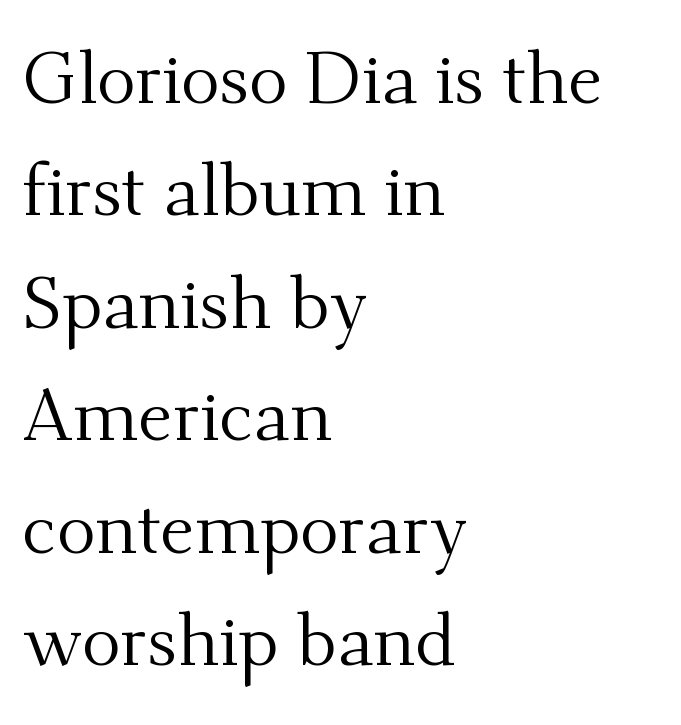
Q: Is the text bold? A: No.
Q: Is the text italic (slanted)? A: No, it is upright.
Q: Is the typeface a serif or a sans-serif typeface? A: Serif.
Q: Is the text underlined? A: No.
Q: How is the paragraph aligned? A: Left-aligned.
Q: Is the spacing between letters normal or unusually wide? A: Normal.
Q: Is the spacing between lines tight, normal or loose? A: Normal.
Q: Width (condensed, normal, or wide)? A: Normal.
Q: Stroke contrast? A: Medium.
Q: x-height? A: Small.
Q: Monospaced? A: No.
